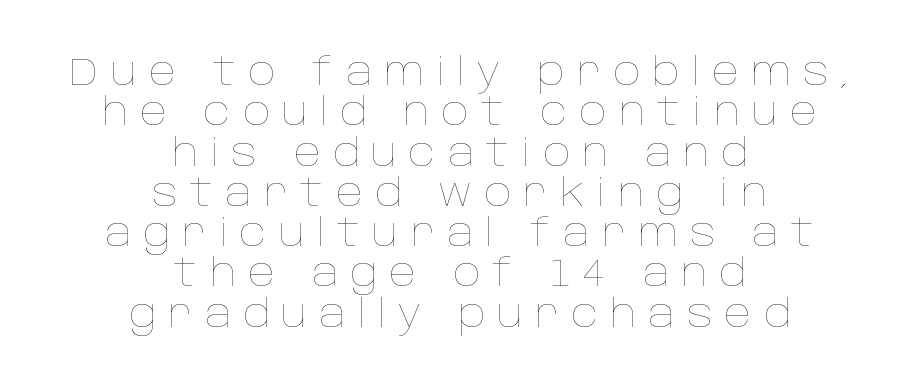
{"italic": "no", "bold": "no", "weight": "thin", "width": "normal", "stroke_contrast": "low", "x_height": "large", "monospaced": "no", "underline": "no", "align": "center", "line_spacing": "tight", "line_spacing_ratio": 1.06, "letter_spacing": "wide", "letter_spacing_em": 0.32, "glyph_px": 38}
